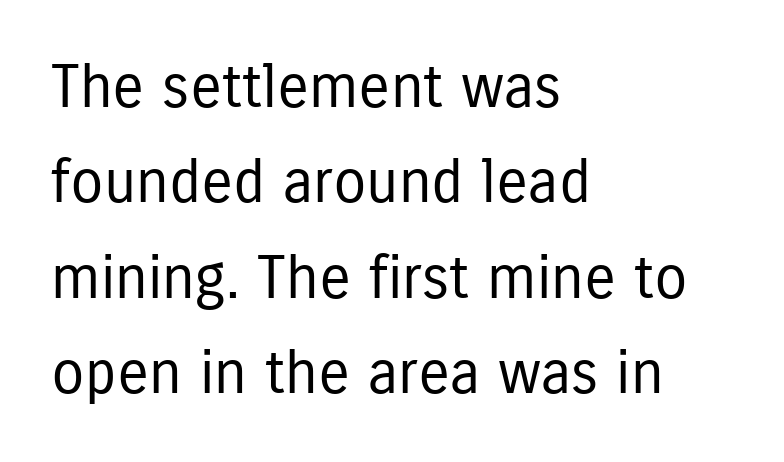
Compared with a typical body face, this is equally light or lighter still. Is this a fixed-width face? No — the glyphs have proportional, varying widths. Normally led — the rows are evenly, conventionally spaced. Nope, no serifs anywhere on these letters.
